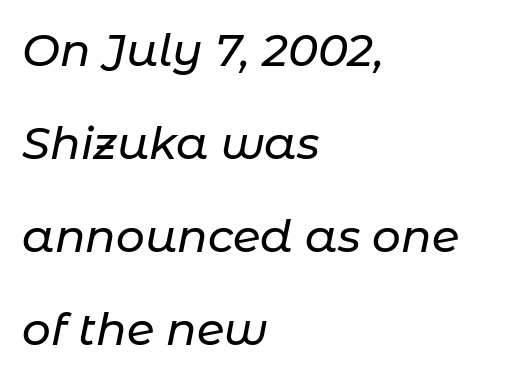
Compared with typical paragraphs, the rows here are farther apart. Proportional: the letters do not fall into vertical columns. Looking at the ascenders, they clearly lean. The strip under each line holds only bare page. The paragraph shown leans on its left margin. The line texture is even and compact thanks to regular tracking.
